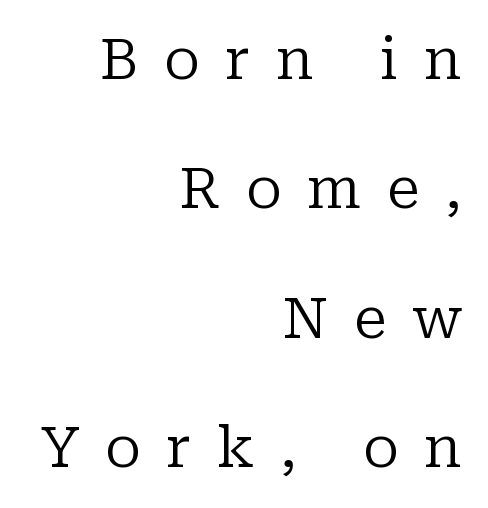
The image shows 57 px regular-weight serif type, upright; set right-aligned, loose line spacing (2.27x), unusually wide letter spacing (+0.45 em), not underlined; low stroke contrast and a medium x-height.
